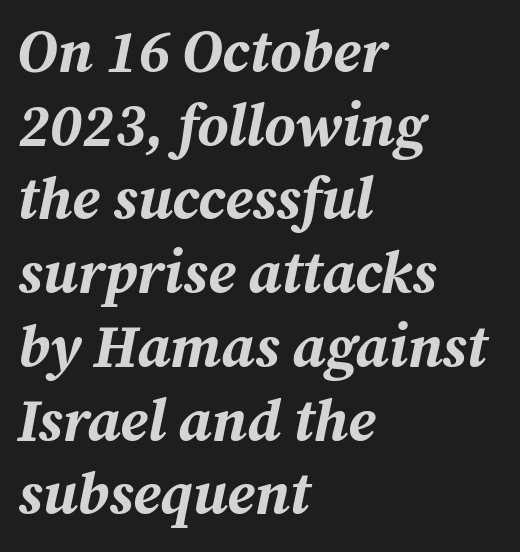
{"italic": "yes", "lean": "right", "slant_degrees": 12, "bold": "yes", "weight": "bold", "width": "normal", "stroke_contrast": "medium", "x_height": "medium", "monospaced": "no", "underline": "no", "align": "left", "line_spacing": "normal", "line_spacing_ratio": 1.25, "letter_spacing": "normal", "letter_spacing_em": 0.0, "glyph_px": 59}
